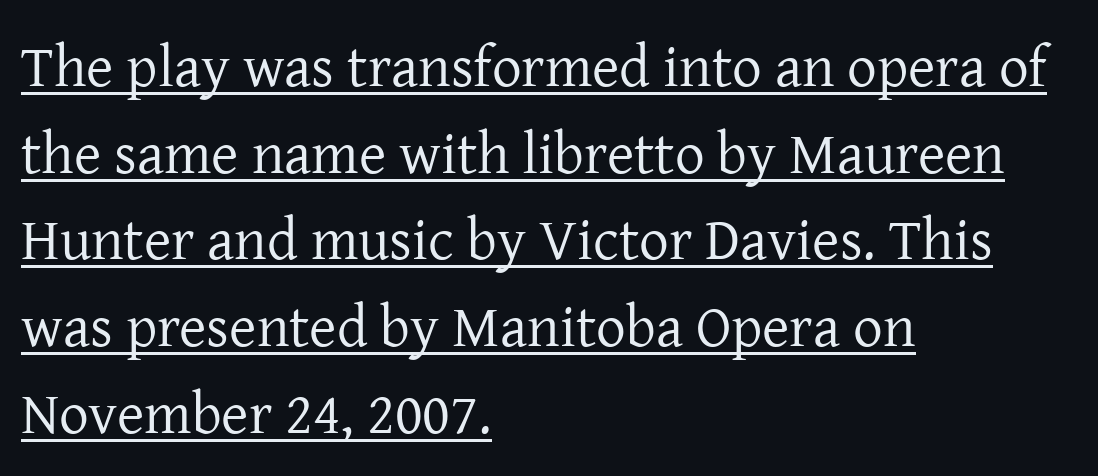
The image shows 59 px regular-weight serif type, upright; set left-aligned, normal line spacing (1.47x), normal letter spacing, underlined; low stroke contrast and a medium x-height.
